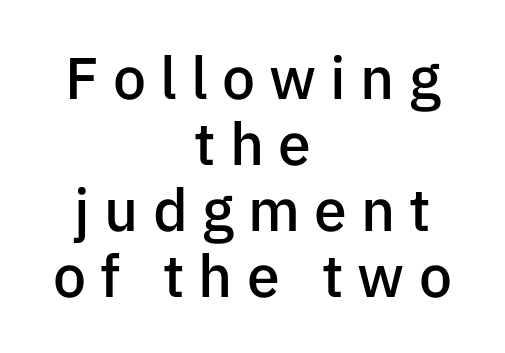
The image shows 59 px semibold sans-serif type, upright; set centered, tight line spacing (1.12x), unusually wide letter spacing (+0.24 em), not underlined; low stroke contrast and a medium x-height.
